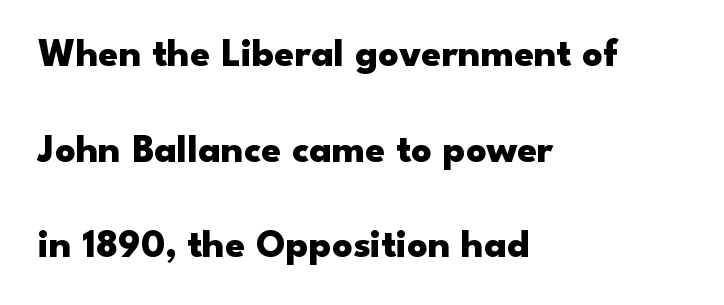
Q: Is the text bold? A: Yes.
Q: Is the text italic (slanted)? A: No, it is upright.
Q: Is the typeface a serif or a sans-serif typeface? A: Sans-serif.
Q: Is the text underlined? A: No.
Q: How is the paragraph aligned? A: Left-aligned.
Q: Is the spacing between letters normal or unusually wide? A: Normal.
Q: Is the spacing between lines tight, normal or loose? A: Loose.
Q: Width (condensed, normal, or wide)? A: Wide.
Q: Stroke contrast? A: Low.
Q: x-height? A: Small.
Q: Monospaced? A: No.
